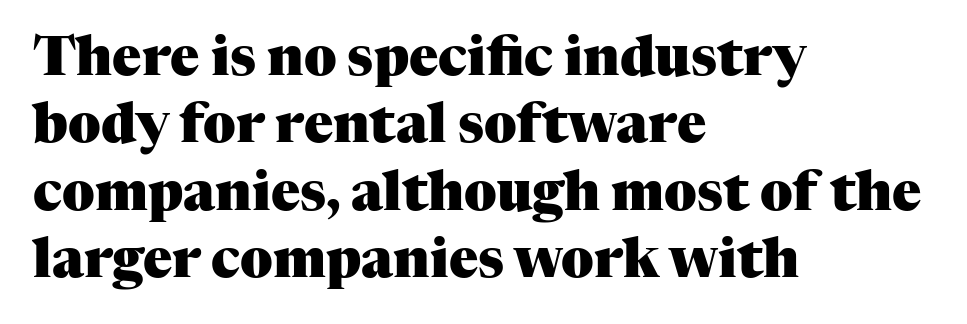
Here the designer chose a conventional face with non-uniform glyph widths. The line-height multiplier appears to be the usual default. Decoration check: the copy has no underline. What stands out about the letter spacing? Nothing — it is the standard amount.
